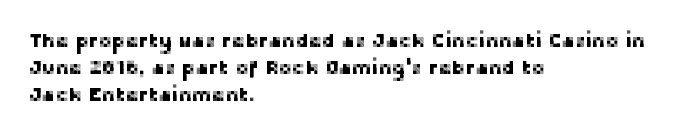
One-word summary of the alignment: left. The words here are not underlined. The passage shown stacks its lines at a standard gap. These lines were composed using upright roman letters.
